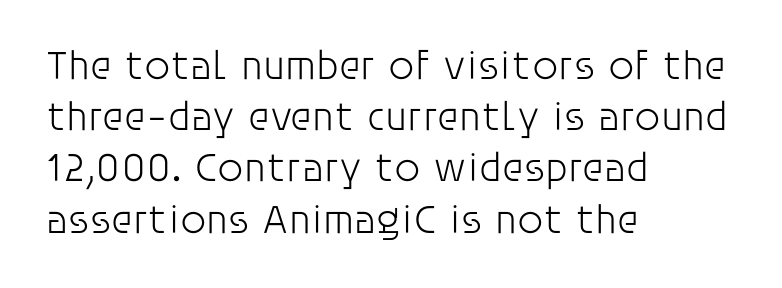
{"serif": "no", "italic": "no", "bold": "no", "weight": "light", "width": "normal", "stroke_contrast": "low", "x_height": "large", "monospaced": "no", "underline": "no", "align": "left", "line_spacing": "normal", "line_spacing_ratio": 1.25, "letter_spacing": "normal", "letter_spacing_em": 0.0, "glyph_px": 41}
